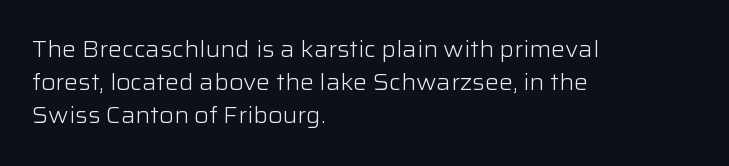
Q: Is the text bold? A: No.
Q: Is the text italic (slanted)? A: No, it is upright.
Q: Is the text underlined? A: No.
Q: How is the paragraph aligned? A: Left-aligned.
Q: Is the spacing between letters normal or unusually wide? A: Normal.
Q: Is the spacing between lines tight, normal or loose? A: Normal.
